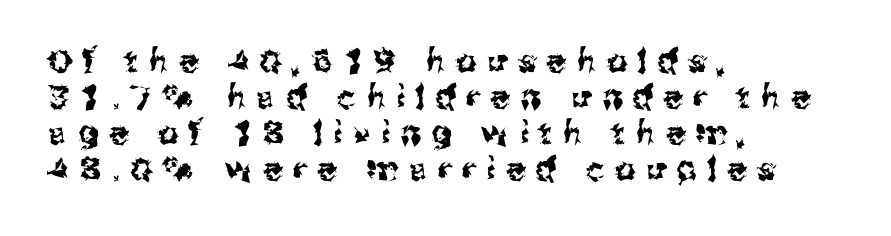
Q: Is the text italic (slanted)? A: No, it is upright.
Q: Is the typeface a serif or a sans-serif typeface? A: Sans-serif.
Q: Is the text underlined? A: No.
Q: How is the paragraph aligned? A: Left-aligned.
Q: Is the spacing between letters normal or unusually wide? A: Unusually wide.
Q: Is the spacing between lines tight, normal or loose? A: Tight.
Q: Width (condensed, normal, or wide)? A: Normal.
Q: Stroke contrast? A: Medium.
Q: x-height? A: Medium.
Q: Monospaced? A: No.
